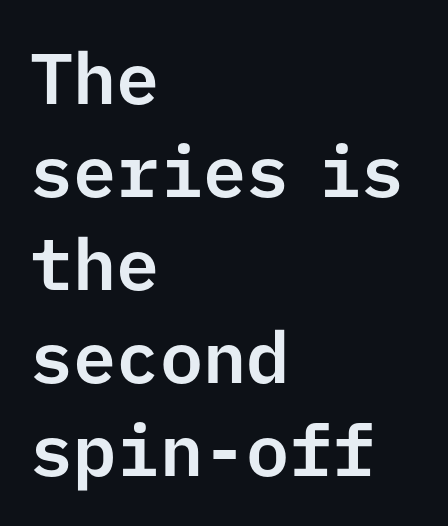
{"serif": "no", "italic": "no", "width": "normal", "stroke_contrast": "low", "x_height": "medium", "monospaced": "yes", "underline": "no", "align": "left", "line_spacing": "normal", "line_spacing_ratio": 1.29, "letter_spacing": "normal", "letter_spacing_em": 0.0, "glyph_px": 72}
